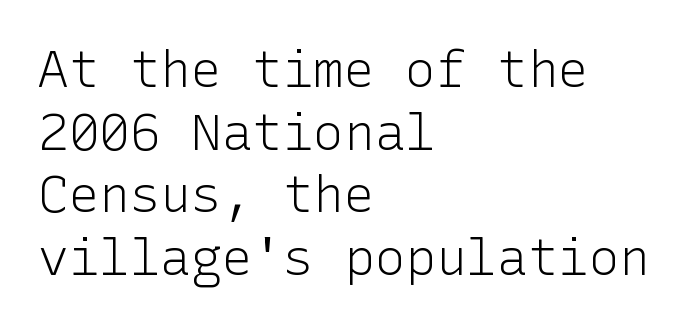
The typeface has the unassuming heft of standard copy or less. Horizontal alignment here is leftward, the default for most running prose. Characters follow at the spacing the type designer built in. Typographically, this falls in the sans-serif category. Unmarked baselines from the first word to the last.
